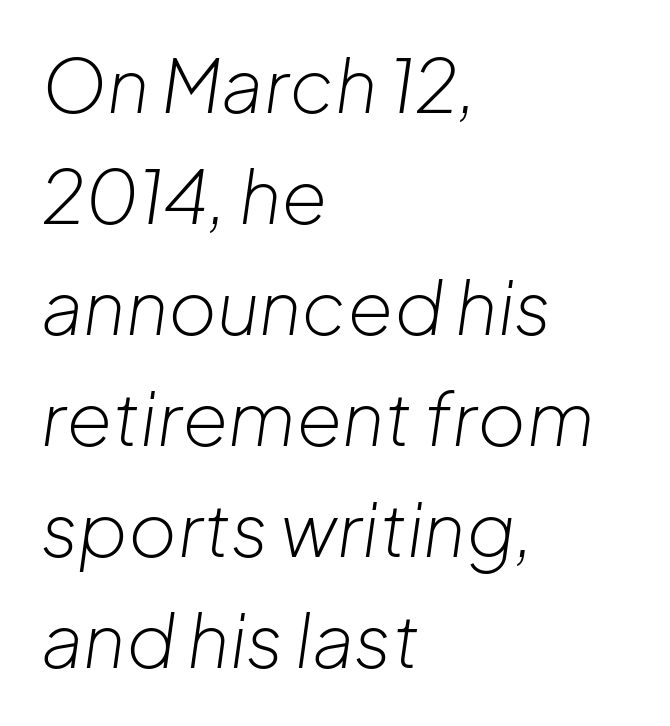
The image shows 74 px light type, italic (leaning right); set left-aligned, normal line spacing (1.5x), normal letter spacing, not underlined; low stroke contrast and a medium x-height.
